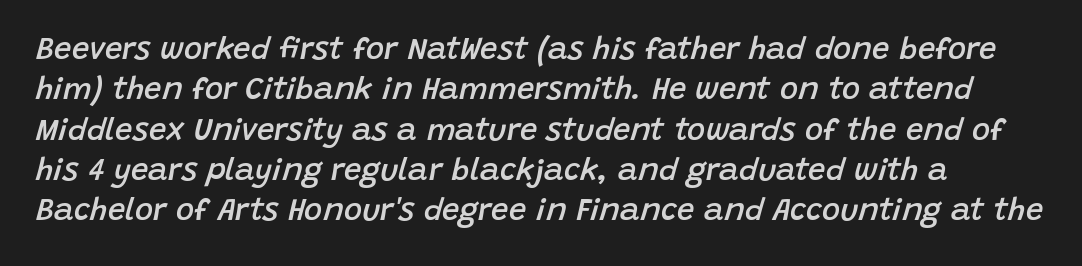
{"italic": "yes", "lean": "right", "slant_degrees": 15, "bold": "semi", "weight": "semibold", "width": "normal", "stroke_contrast": "low", "x_height": "large", "monospaced": "no", "underline": "no", "line_spacing": "normal", "line_spacing_ratio": 1.3, "letter_spacing": "normal", "letter_spacing_em": 0.0, "glyph_px": 31}
